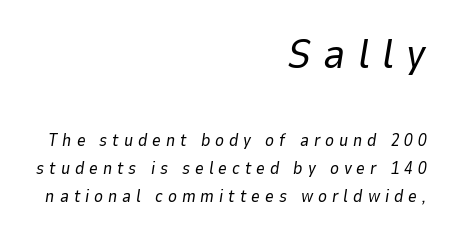
Q: Is the text bold? A: No.
Q: Is the text italic (slanted)? A: Yes, it leans right by about 9 degrees.
Q: Is the text underlined? A: No.
Q: How is the paragraph aligned? A: Right-aligned.
Q: Is the spacing between letters normal or unusually wide? A: Unusually wide.
Q: Is the spacing between lines tight, normal or loose? A: Normal.
Q: Which block of text is set in a larger size, the first (top) or the second (bottom)? A: The first (top) one.
Q: Width (condensed, normal, or wide)? A: Normal.
Q: Stroke contrast? A: Low.
Q: x-height? A: Medium.
Q: Monospaced? A: No.
